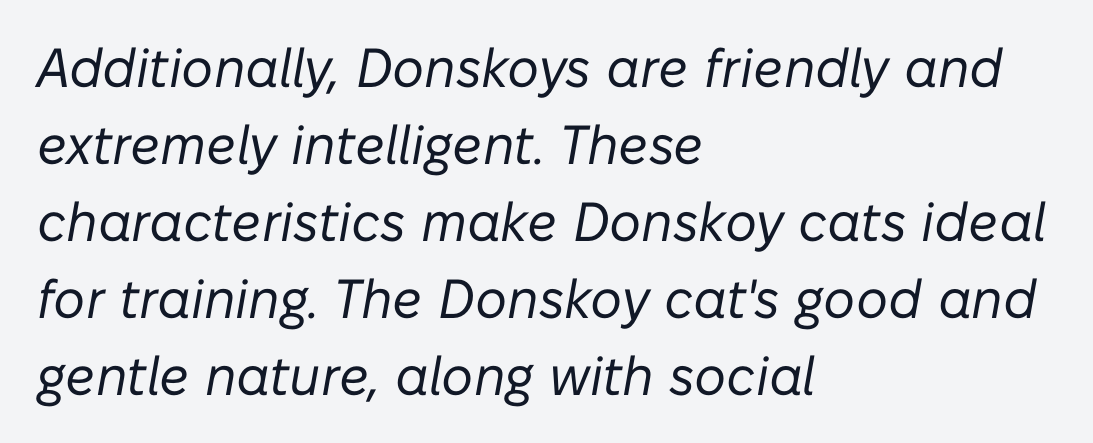
Q: Is the text bold? A: No.
Q: Is the text italic (slanted)? A: Yes, it leans right by about 10 degrees.
Q: Is the text underlined? A: No.
Q: How is the paragraph aligned? A: Left-aligned.
Q: Is the spacing between letters normal or unusually wide? A: Normal.
Q: Is the spacing between lines tight, normal or loose? A: Normal.
Q: Width (condensed, normal, or wide)? A: Normal.
Q: Stroke contrast? A: Low.
Q: x-height? A: Medium.
Q: Monospaced? A: No.
